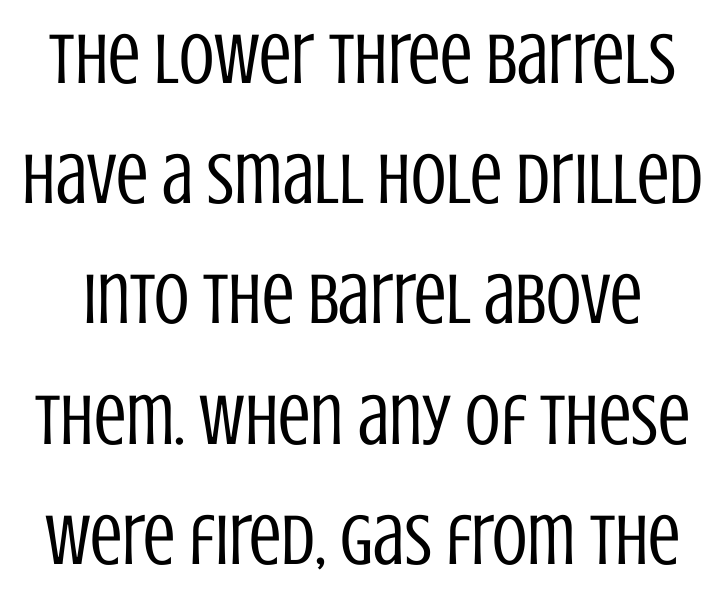
Nothing sits at the stroke ends, so this counts as sans-serif. Nope, not italic — everything's standing straight. The passage shown has conventional tracking throughout. Each new line begins a customary step beneath the previous one.
